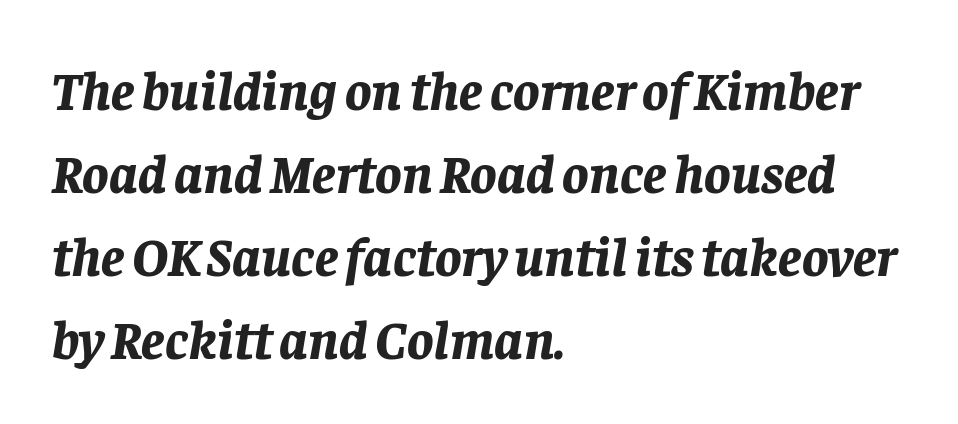
The image shows 55 px bold type, italic (leaning right); set left-aligned, normal line spacing (1.51x), normal letter spacing, not underlined; low stroke contrast and a large x-height.
